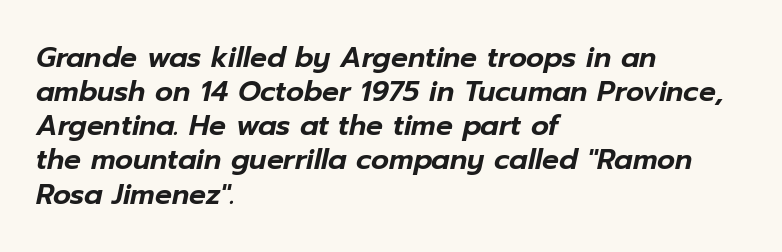
The image shows 28 px text type, italic (leaning right); set left-aligned, line spacing 1.22x, normal letter spacing, not underlined; low stroke contrast and a medium x-height.
